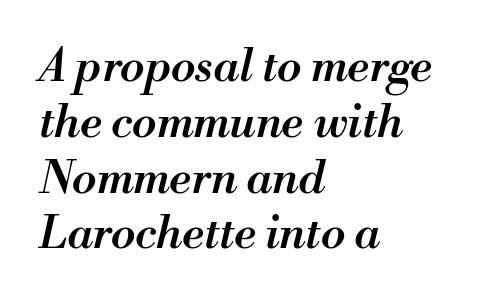
The image shows 45 px semibold type, italic (leaning right); set left-aligned, line spacing 1.24x, normal letter spacing, not underlined; medium stroke contrast and a small x-height.
